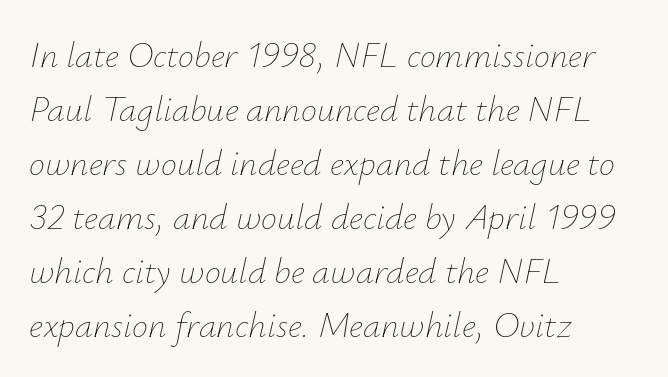
Q: Is the text bold? A: No.
Q: Is the text italic (slanted)? A: Yes, it leans right by about 12 degrees.
Q: Is the text underlined? A: No.
Q: How is the paragraph aligned? A: Left-aligned.
Q: Is the spacing between letters normal or unusually wide? A: Normal.
Q: Is the spacing between lines tight, normal or loose? A: Normal.
Q: Width (condensed, normal, or wide)? A: Normal.
Q: Stroke contrast? A: Low.
Q: x-height? A: Small.
Q: Monospaced? A: No.
